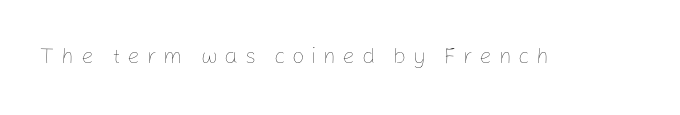
Loose tracking; the words dissolve into strings of separated letters. The font sits on the lighter half of the weight spectrum, regular included. The string is rendered with underlining switched off. Posture: vertical.
